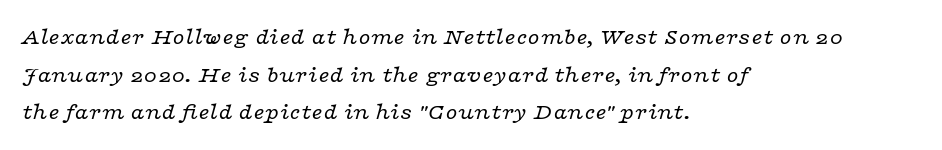
The image shows 24 px text type, italic (leaning right); set left-aligned, normal line spacing (1.57x), normal letter spacing, not underlined.
